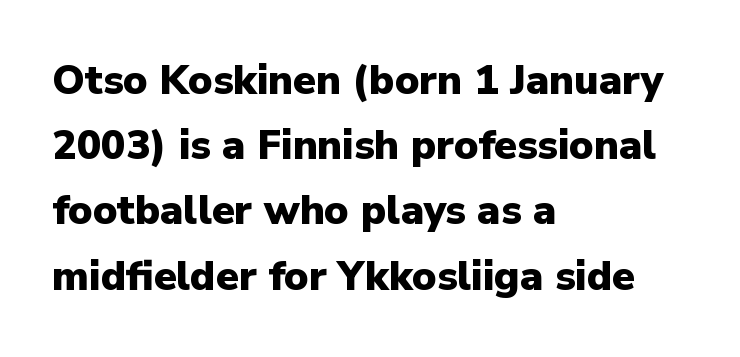
The image shows 41 px heavy sans-serif type, upright; set left-aligned, normal line spacing (1.59x), normal letter spacing, not underlined; low stroke contrast and a medium x-height.
